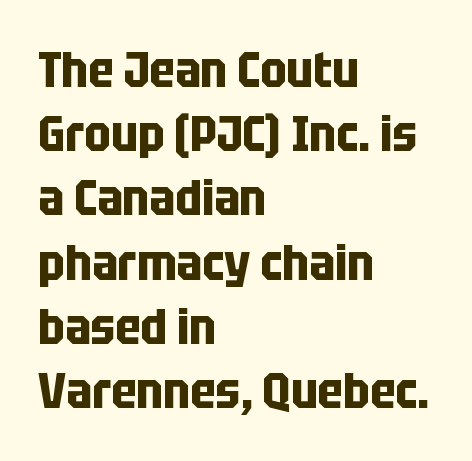
{"serif": "no", "italic": "no", "bold": "yes", "weight": "bold", "width": "condensed", "stroke_contrast": "low", "x_height": "large", "monospaced": "no", "underline": "no", "align": "left", "line_spacing": "normal", "line_spacing_ratio": 1.31, "letter_spacing": "normal", "letter_spacing_em": 0.0, "glyph_px": 49}
